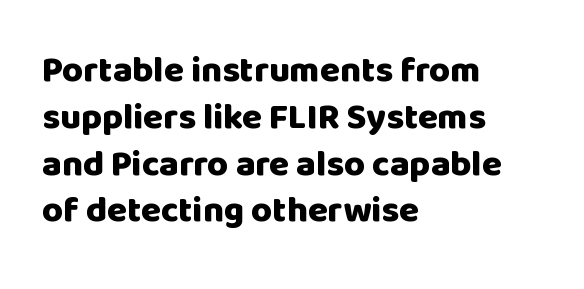
The image shows 36 px heavy sans-serif type, upright; set left-aligned, normal line spacing (1.3x), normal letter spacing, not underlined; low stroke contrast and a large x-height.
